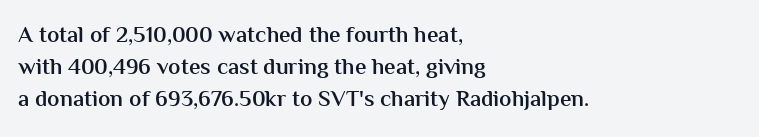
Compared with an ordinary text face, these strokes are moderately heavier — a semibold. Unlike italic type, these characters show no tilt at all. The leading is moderate, giving the passage an even texture. No extra tracking has been applied to these lines.
